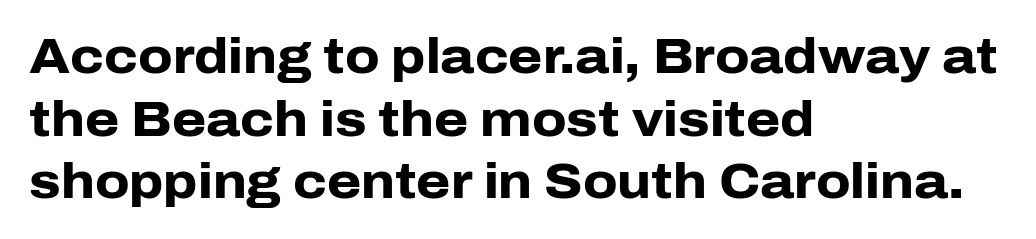
{"serif": "no", "italic": "no", "bold": "yes", "weight": "heavy", "width": "normal", "stroke_contrast": "low", "x_height": "medium", "monospaced": "no", "underline": "no", "align": "left", "line_spacing": "normal", "line_spacing_ratio": 1.28, "letter_spacing": "normal", "letter_spacing_em": 0.0, "glyph_px": 49}
